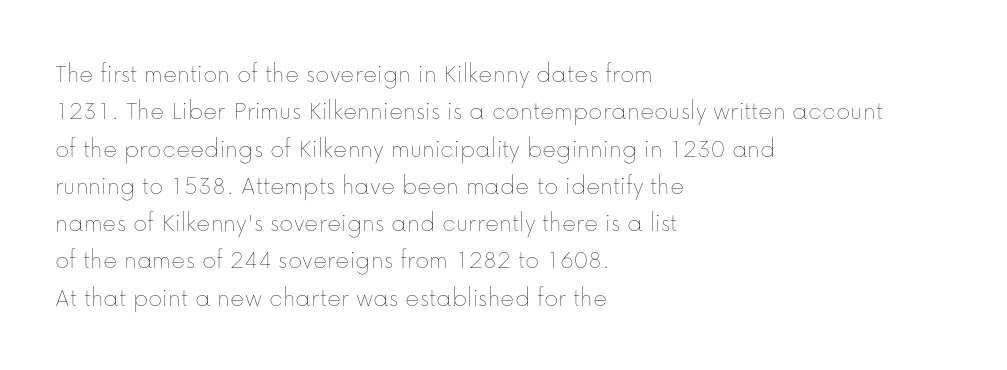
Interline gaps are of average width in this sample. Inter-character spacing is left at the font's built-in metrics. If you drew a line through each stem, it would be perfectly vertical. Words float on clear page, feet unadorned. Each line starts at the same left margin while the right side varies.
